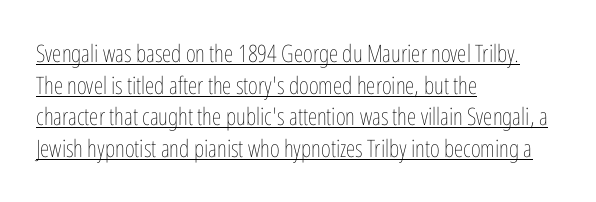
Spacing between characters is what you'd get straight out of the box. Reading down the column, the eye jumps a familiar distance to each next line. Students, observe the line beneath the letters — that is underlining. The weight would be labelled regular, book, light, or lighter still. The passage is arranged the way most books set body copy — flush left.
